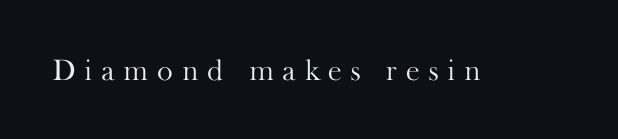
The image shows 30 px light serif type, upright; set unusually wide letter spacing (+0.29 em), not underlined; high stroke contrast and a small x-height.
